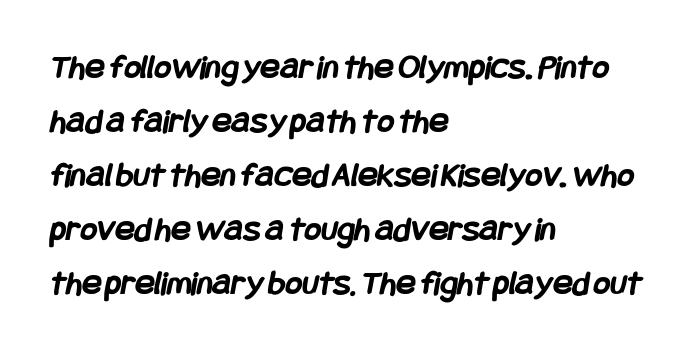
{"serif": "no", "bold": "yes", "weight": "semibold", "width": "condensed", "stroke_contrast": "low", "x_height": "large", "underline": "no", "align": "left", "line_spacing": "normal", "line_spacing_ratio": 1.5, "letter_spacing": "normal", "letter_spacing_em": 0.0, "glyph_px": 36}
